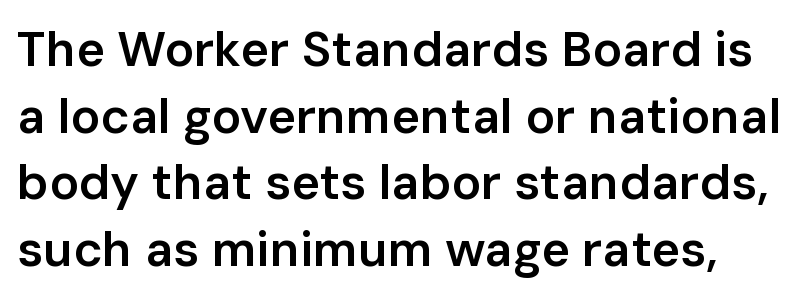
The image shows 49 px semibold sans-serif type, upright; set normal line spacing (1.36x), normal letter spacing, not underlined; low stroke contrast and a medium x-height.
